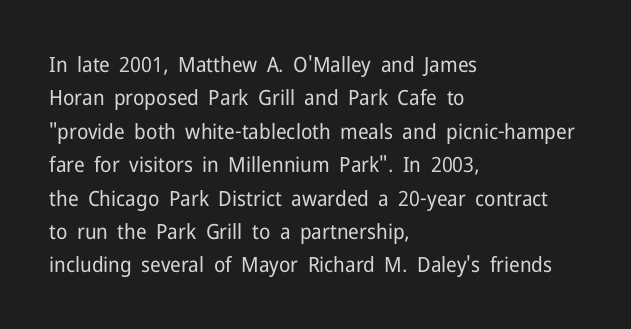
The image shows 21 px text type, upright; set left-aligned, normal line spacing (1.59x), normal letter spacing, not underlined.
